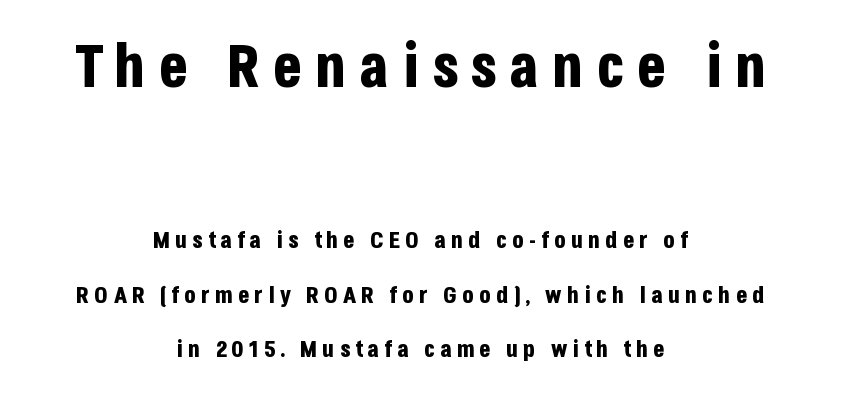
{"serif": "no", "italic": "no", "bold": "yes", "weight": "bold", "width": "condensed", "stroke_contrast": "low", "x_height": "large", "monospaced": "no", "underline": "no", "align": "center", "line_spacing": "loose", "line_spacing_ratio": 2.28, "letter_spacing": "wide", "letter_spacing_em": 0.2, "larger_block": "first", "size_ratio": 2.54, "glyph_px": 61}
